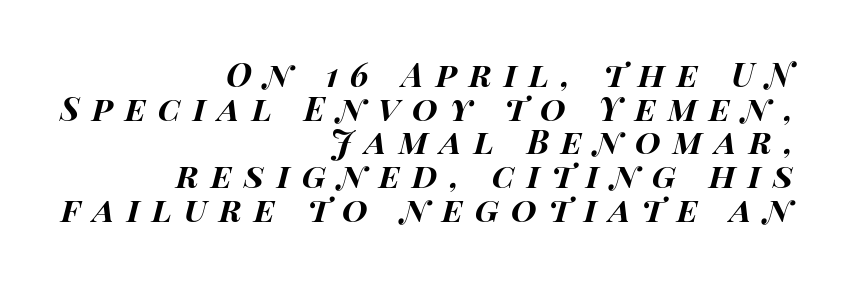
{"italic": "yes", "lean": "right", "slant_degrees": 15, "bold": "yes", "weight": "bold", "width": "wide", "stroke_contrast": "high", "x_height": "large", "monospaced": "no", "underline": "no", "align": "right", "line_spacing": "tight", "line_spacing_ratio": 1.02, "letter_spacing": "wide", "letter_spacing_em": 0.37, "glyph_px": 33}
